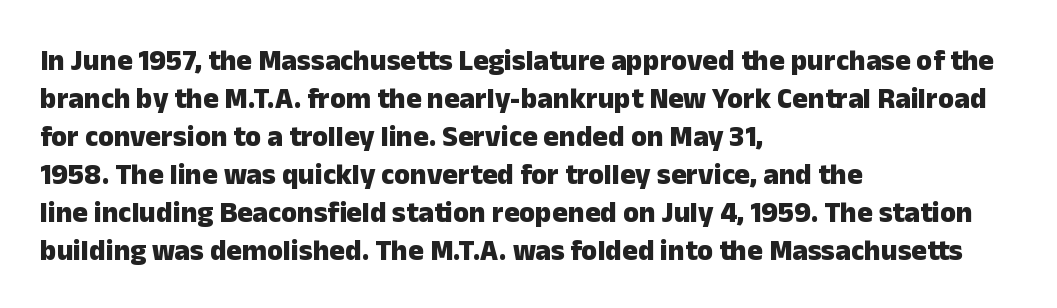
You'd pick this weight for a headline — it's a proper bold. The designer left line spacing at the default. Quick note: underline off. Does the type have serifs? No, each stem ends abruptly. Letter spacing: default.
